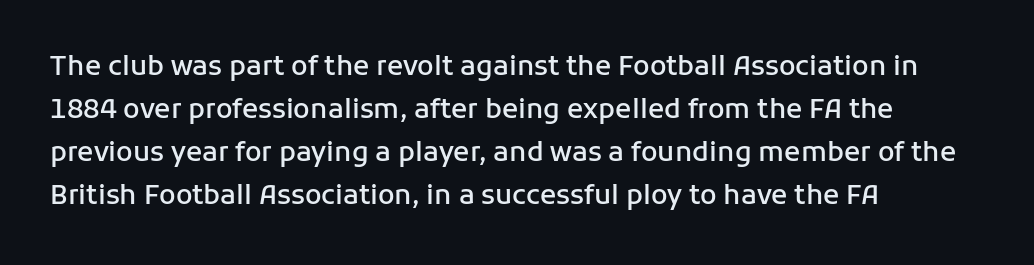
{"italic": "no", "bold": "semi", "underline": "no", "align": "left", "line_spacing": "normal", "line_spacing_ratio": 1.59, "letter_spacing": "normal", "letter_spacing_em": 0.0, "glyph_px": 27}
